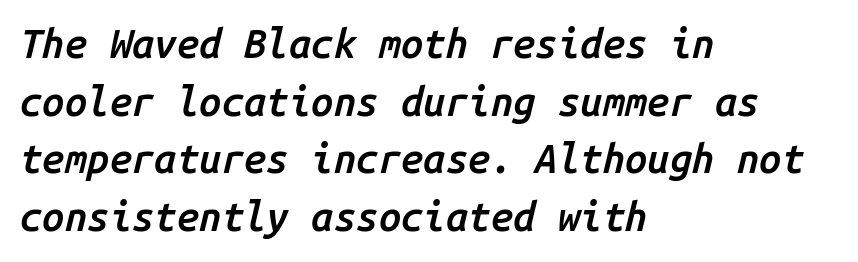
The image shows 40 px semibold type, italic (leaning right), monospaced; set left-aligned, normal line spacing (1.44x), normal letter spacing, not underlined; low stroke contrast and a medium x-height.
